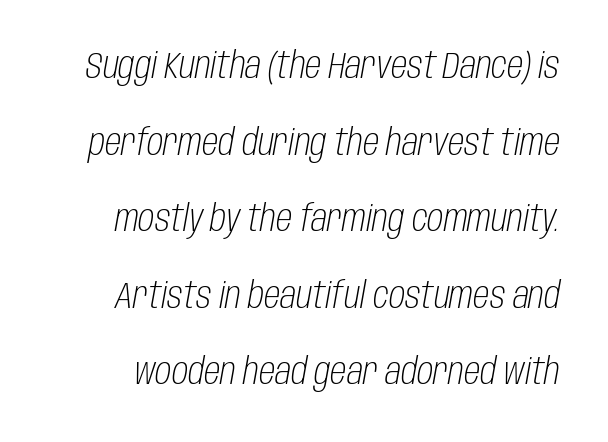
Q: Is the text bold? A: No.
Q: Is the text italic (slanted)? A: Yes, it leans right by about 10 degrees.
Q: Is the text underlined? A: No.
Q: Is the spacing between letters normal or unusually wide? A: Normal.
Q: Is the spacing between lines tight, normal or loose? A: Loose.
Q: Width (condensed, normal, or wide)? A: Condensed.
Q: Stroke contrast? A: Low.
Q: x-height? A: Large.
Q: Monospaced? A: No.
